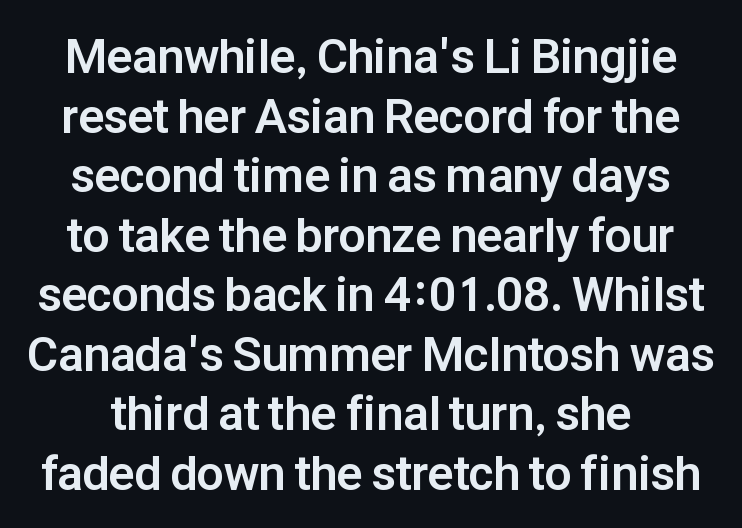
Q: Is the text bold? A: Yes.
Q: Is the text italic (slanted)? A: No, it is upright.
Q: Is the typeface a serif or a sans-serif typeface? A: Sans-serif.
Q: Is the text underlined? A: No.
Q: Is the spacing between letters normal or unusually wide? A: Normal.
Q: Width (condensed, normal, or wide)? A: Normal.
Q: Stroke contrast? A: Low.
Q: x-height? A: Medium.
Q: Monospaced? A: No.
